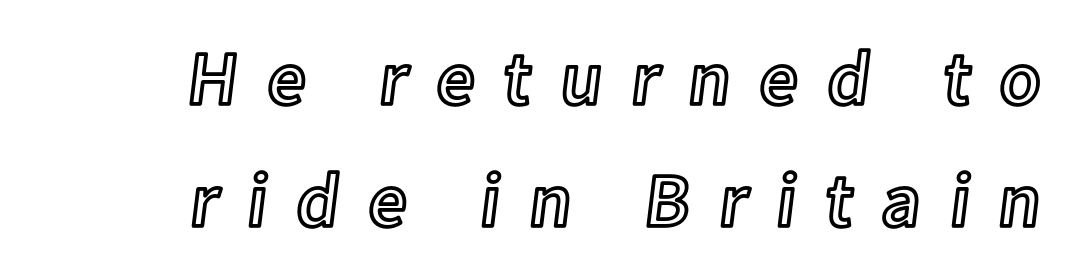
{"width": "normal", "x_height": "medium", "monospaced": "no", "underline": "no", "align": "right", "line_spacing": "normal", "line_spacing_ratio": 1.61, "letter_spacing": "wide", "letter_spacing_em": 0.38, "glyph_px": 76}
